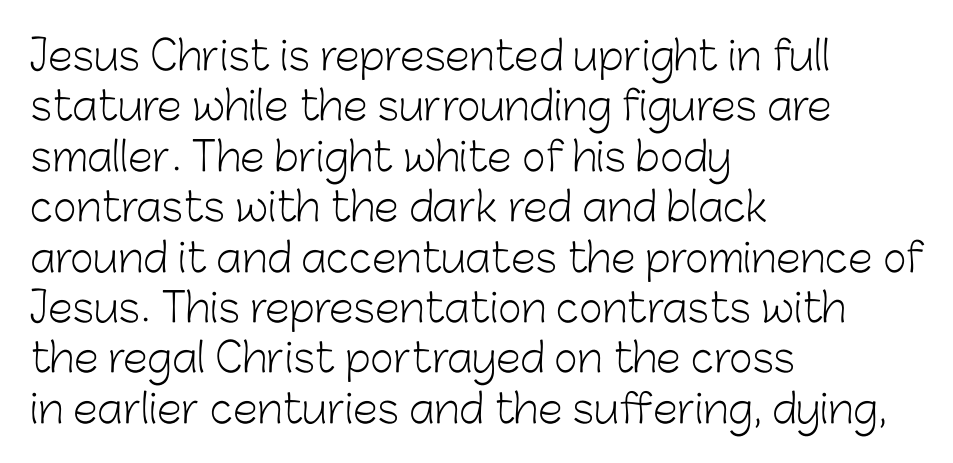
Casual observation: everything's shoved over to the left. Each letter's strokes conclude bluntly, with no projecting serifs. This sample has the flowing, uneven cadence of proportional lettering. Regular leading. Default kerning and tracking; the words read as compact shapes. If you drew a line through each stem, it would be perfectly vertical.
